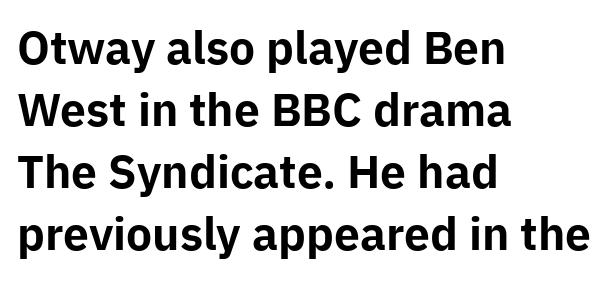
The image shows 44 px bold sans-serif type, upright; set left-aligned, normal line spacing (1.41x), normal letter spacing, not underlined; low stroke contrast and a medium x-height.
